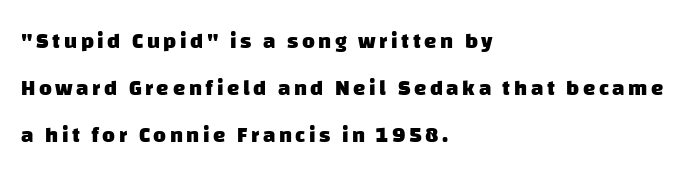
Q: Is the text bold? A: Yes.
Q: Is the text underlined? A: No.
Q: How is the paragraph aligned? A: Left-aligned.
Q: Is the spacing between lines tight, normal or loose? A: Loose.
